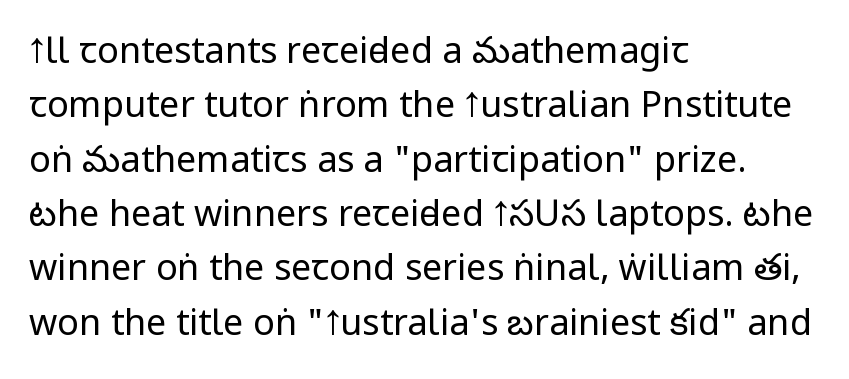
Q: Is the text bold? A: No.
Q: Is the text italic (slanted)? A: No, it is upright.
Q: Is the typeface a serif or a sans-serif typeface? A: Sans-serif.
Q: Is the text underlined? A: No.
Q: How is the paragraph aligned? A: Left-aligned.
Q: Is the spacing between letters normal or unusually wide? A: Normal.
Q: Is the spacing between lines tight, normal or loose? A: Normal.
Q: Width (condensed, normal, or wide)? A: Condensed.
Q: Stroke contrast? A: Low.
Q: x-height? A: Large.
Q: Monospaced? A: No.
